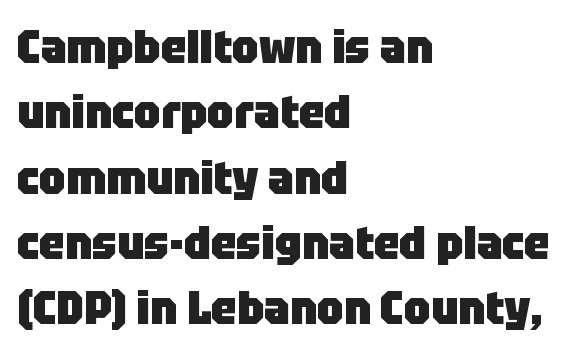
The image shows 46 px heavy sans-serif type, upright; set left-aligned, normal line spacing (1.42x), normal letter spacing, not underlined; low stroke contrast and a large x-height.
